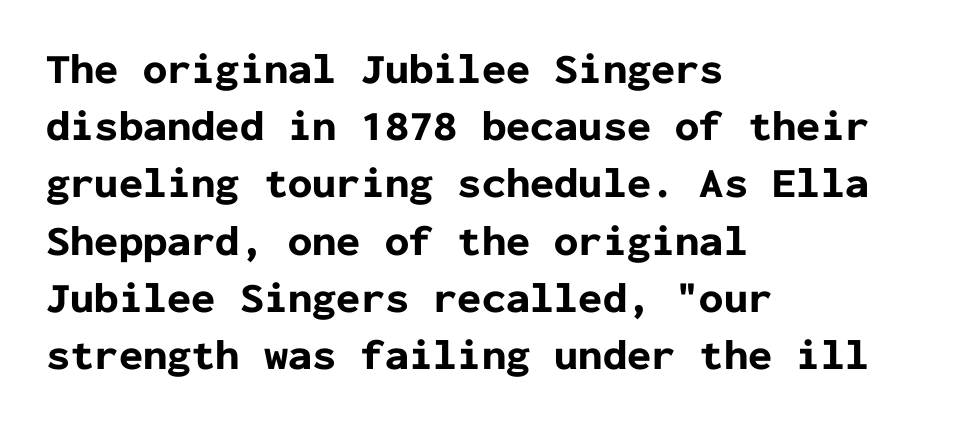
The lines sit at an ordinary, default distance from one another. Check where the strokes stop: nothing finishes them off — pure sans. Here the glyphs are tracked normally, forming tight word shapes. Monospaced: the letters line up in strict vertical columns.
